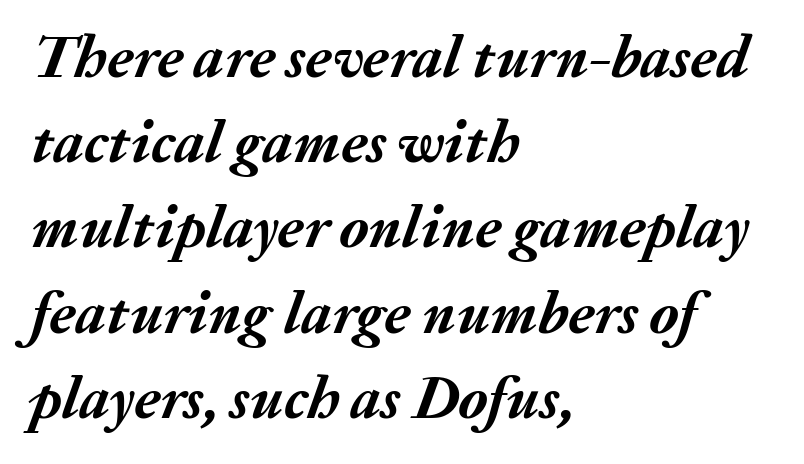
The image shows 60 px semibold type, italic (leaning right); set left-aligned, normal line spacing (1.42x), normal letter spacing, not underlined; medium stroke contrast and a medium x-height.
